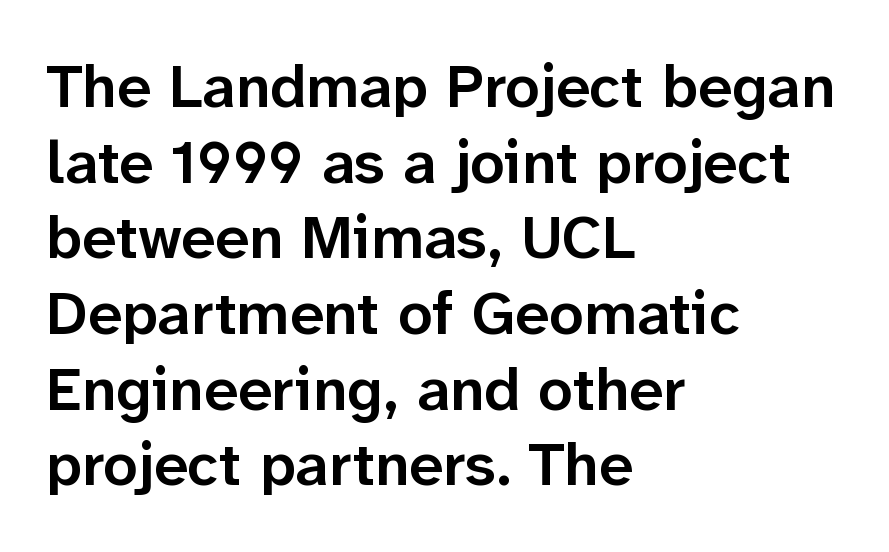
{"serif": "no", "italic": "no", "bold": "semi", "weight": "semibold", "width": "normal", "stroke_contrast": "low", "x_height": "medium", "monospaced": "no", "underline": "no", "align": "left", "line_spacing_ratio": 1.24, "letter_spacing": "normal", "letter_spacing_em": 0.0, "glyph_px": 61}
